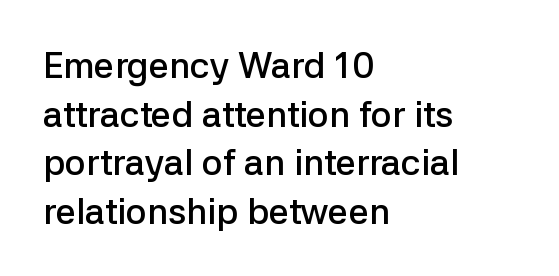
Q: Is the text bold? A: Semi-bold.
Q: Is the text italic (slanted)? A: No, it is upright.
Q: Is the typeface a serif or a sans-serif typeface? A: Sans-serif.
Q: Is the text underlined? A: No.
Q: How is the paragraph aligned? A: Left-aligned.
Q: Is the spacing between letters normal or unusually wide? A: Normal.
Q: Is the spacing between lines tight, normal or loose? A: Normal.
Q: Width (condensed, normal, or wide)? A: Normal.
Q: Stroke contrast? A: Low.
Q: x-height? A: Medium.
Q: Monospaced? A: No.
